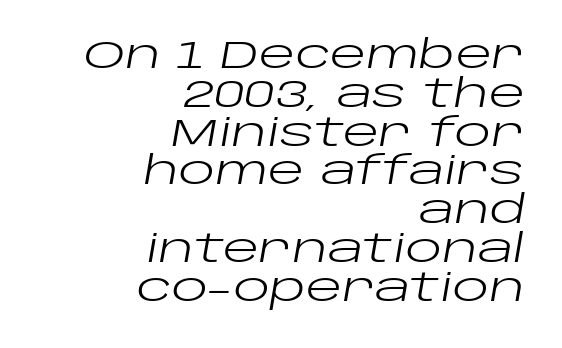
Check under the words: just untouched page. The text carries the slant typical of an italic or oblique font. Each letter keeps its own natural width here, so spacing adapts to shape. Nothing unusual about the tracking: characters are spaced as the font intends. Caption: multi-line text, flush right, ragged left.
